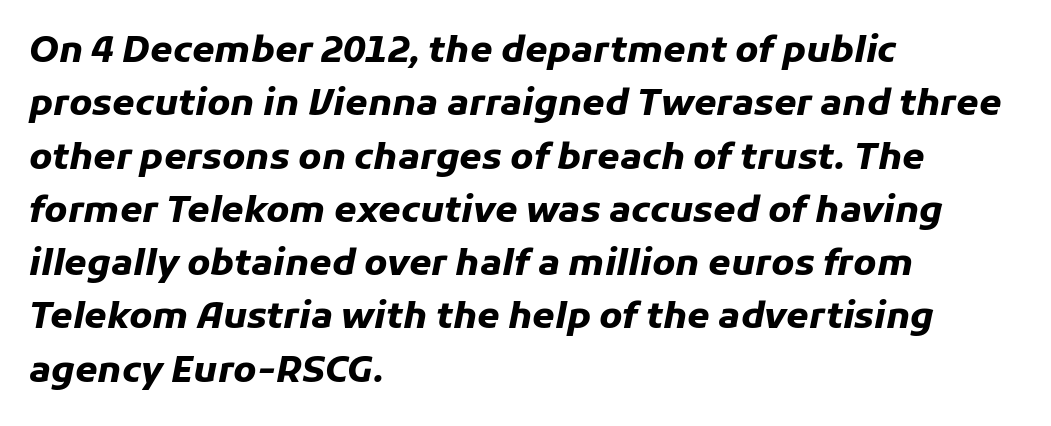
The image shows 36 px heavy type, italic (leaning right); set left-aligned, normal line spacing (1.48x), normal letter spacing, not underlined; low stroke contrast and a medium x-height.
